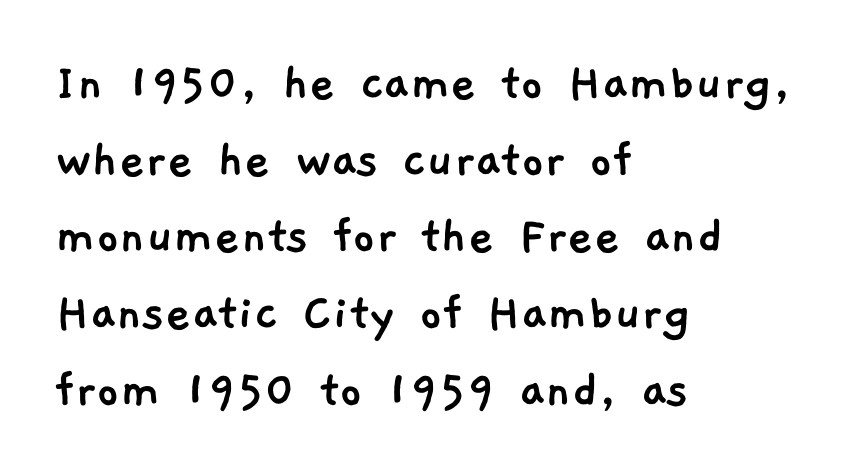
Q: Is the typeface a serif or a sans-serif typeface? A: Sans-serif.
Q: Is the text underlined? A: No.
Q: How is the paragraph aligned? A: Left-aligned.
Q: Is the spacing between letters normal or unusually wide? A: Normal.
Q: Is the spacing between lines tight, normal or loose? A: Normal.
Q: Width (condensed, normal, or wide)? A: Normal.
Q: Stroke contrast? A: Low.
Q: x-height? A: Medium.
Q: Monospaced? A: No.
